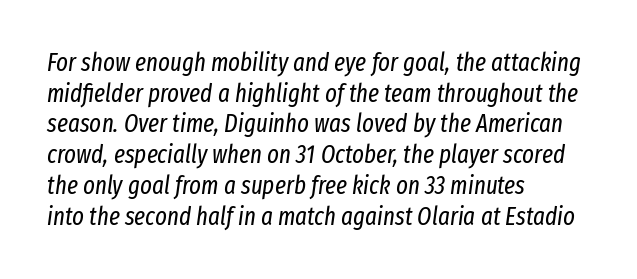
The whole block is typeset with a tilt. A clean baseline with only descenders dipping below it. The strokes carry an ordinary text weight at most. The rag falls on the right side of this text block.
